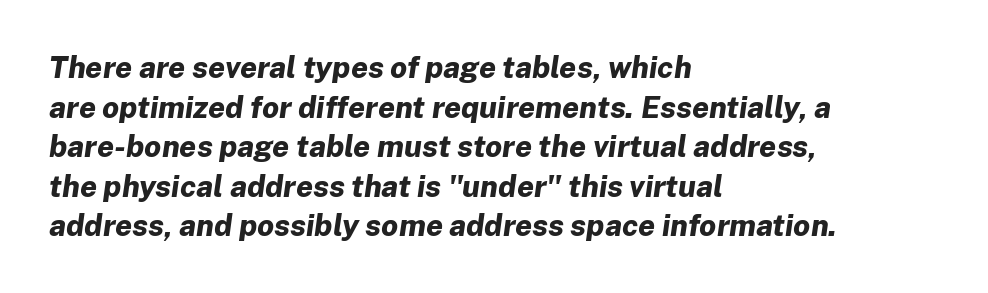
Q: Is the text bold? A: Yes.
Q: Is the text italic (slanted)? A: Yes, it leans right by about 8 degrees.
Q: Is the text underlined? A: No.
Q: How is the paragraph aligned? A: Left-aligned.
Q: Is the spacing between letters normal or unusually wide? A: Normal.
Q: Is the spacing between lines tight, normal or loose? A: Normal.
Q: Width (condensed, normal, or wide)? A: Normal.
Q: Stroke contrast? A: Low.
Q: x-height? A: Medium.
Q: Monospaced? A: No.
